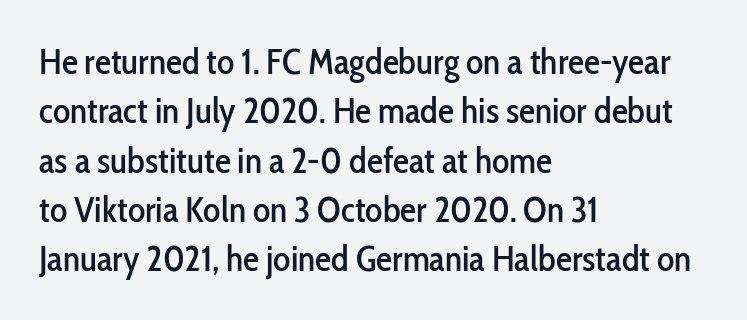
The image shows 36 px condensed sans-serif type, upright; set left-aligned, normal line spacing (1.37x), normal letter spacing, not underlined; low stroke contrast and a medium x-height.
